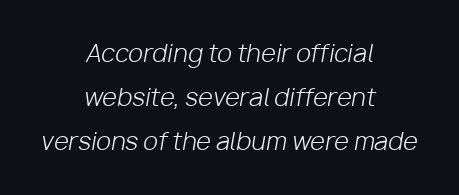
A light-to-regular cut is what we see here. Casual observation: everything's sitting right in the middle. Check the space under the baseline: it is left empty. What stands out about the letter spacing? Nothing — it is the standard amount. Slanted lettering throughout.
